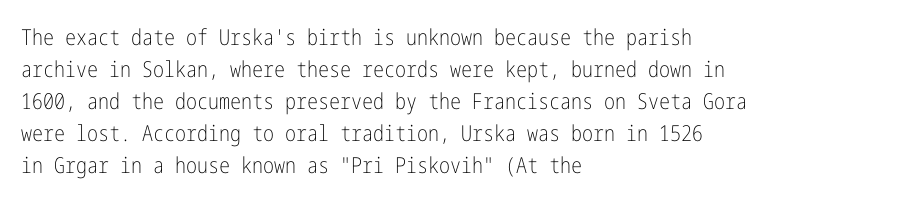
{"italic": "no", "bold": "no", "underline": "no", "align": "left", "line_spacing": "normal", "line_spacing_ratio": 1.45, "letter_spacing": "normal", "letter_spacing_em": 0.0, "glyph_px": 22}
